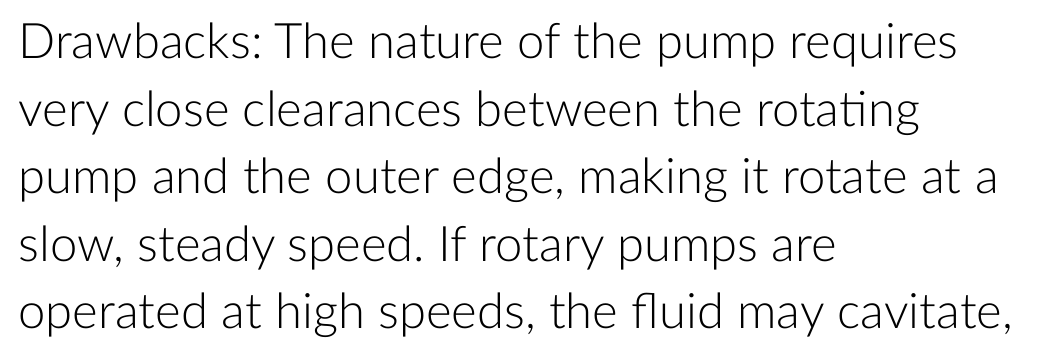
{"serif": "no", "italic": "no", "bold": "no", "weight": "light", "width": "normal", "stroke_contrast": "low", "x_height": "medium", "monospaced": "no", "underline": "no", "align": "left", "line_spacing": "normal", "line_spacing_ratio": 1.38, "letter_spacing": "normal", "letter_spacing_em": 0.0, "glyph_px": 49}
